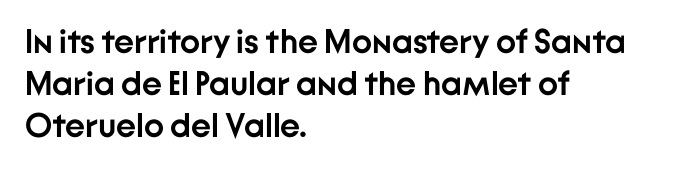
Every stem runs plumb, perpendicular to the baseline. Note the varied advance widths — an 'i' is clearly narrower than an 'm'. What stands out about the letter spacing? Nothing — it is the standard amount. The glyphs are unaccompanied by any horizontal stroke below them. The passage shown is emphatically bold.
